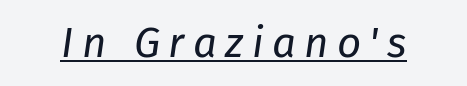
The image shows 42 px regular-weight type, italic (leaning right); set unusually wide letter spacing (+0.2 em), underlined; low stroke contrast and a medium x-height.
